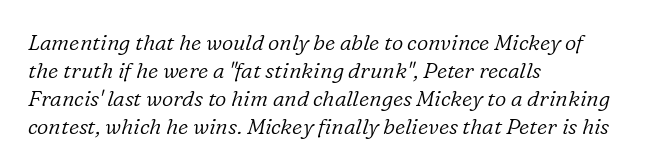
The image shows 22 px text type, italic (leaning right); set left-aligned, normal line spacing (1.27x), normal letter spacing, not underlined.
